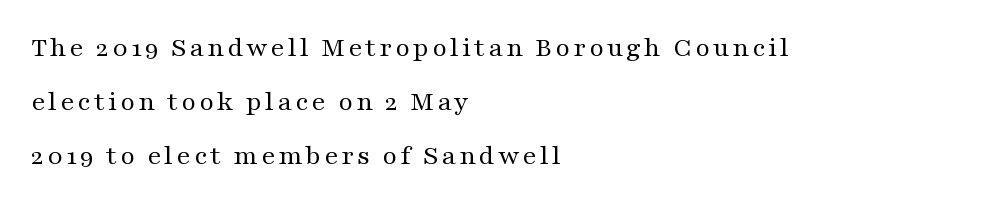
Q: Is the text bold? A: No.
Q: Is the text italic (slanted)? A: No, it is upright.
Q: Is the typeface a serif or a sans-serif typeface? A: Serif.
Q: Is the text underlined? A: No.
Q: How is the paragraph aligned? A: Left-aligned.
Q: Is the spacing between lines tight, normal or loose? A: Loose.
Q: Width (condensed, normal, or wide)? A: Wide.
Q: Stroke contrast? A: Medium.
Q: x-height? A: Medium.
Q: Monospaced? A: No.
